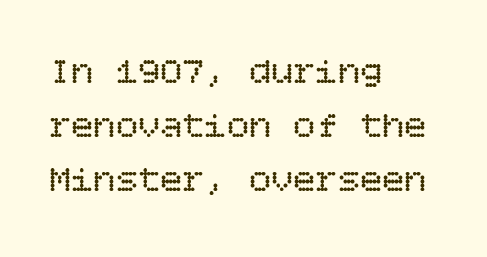
{"italic": "no", "bold": "no", "weight": "regular", "width": "normal", "stroke_contrast": "low", "x_height": "large", "underline": "no", "align": "left", "line_spacing": "normal", "line_spacing_ratio": 1.46, "letter_spacing": "normal", "letter_spacing_em": 0.0, "glyph_px": 37}
